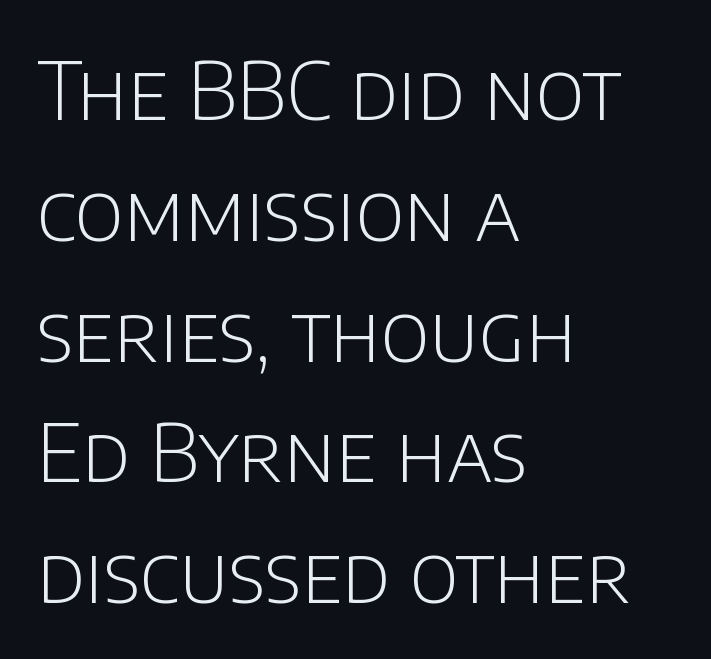
A normal amount of white space separates one row of letters from the next. This sample has the flowing, uneven cadence of proportional lettering. The typeface chosen for these lines omits serifs. In terms of posture, this sample is upright. This is not heavy type; no bold has been used. Does the copy run flush right? No — it runs flush left.
